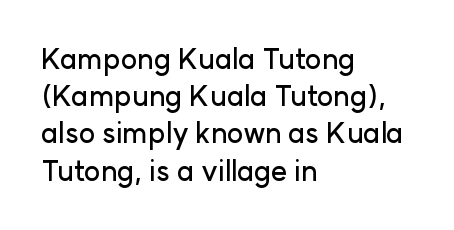
The image shows 28 px sans-serif type, upright; set left-aligned, normal line spacing (1.33x), normal letter spacing, not underlined; low stroke contrast and a medium x-height.
